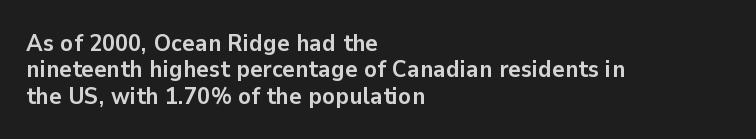
Q: Is the text bold? A: Yes.
Q: Is the text italic (slanted)? A: No, it is upright.
Q: Is the text underlined? A: No.
Q: How is the paragraph aligned? A: Left-aligned.
Q: Is the spacing between letters normal or unusually wide? A: Normal.
Q: Is the spacing between lines tight, normal or loose? A: Tight.
